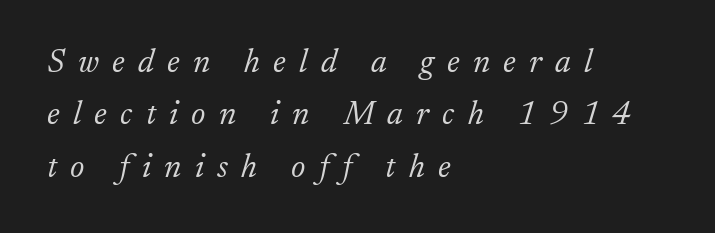
Nothing heavy about these letters — not bold at all. This sample is left-justified, so line endings fall wherever the words run out. Looks like regular typesetting: each glyph gets only the width it needs. Stroke terminals: seriffed. Lines of text with bare space underneath. Inter-character spacing is expanded well beyond the font's built-in metrics.
